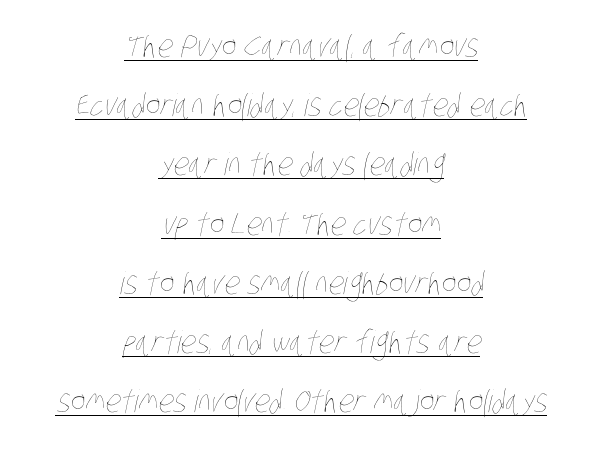
Q: Is the text bold? A: No.
Q: Is the text underlined? A: Yes.
Q: How is the paragraph aligned? A: Centered.
Q: Is the spacing between letters normal or unusually wide? A: Normal.
Q: Is the spacing between lines tight, normal or loose? A: Loose.
Q: Width (condensed, normal, or wide)? A: Condensed.
Q: Stroke contrast? A: Low.
Q: x-height? A: Large.
Q: Monospaced? A: No.
